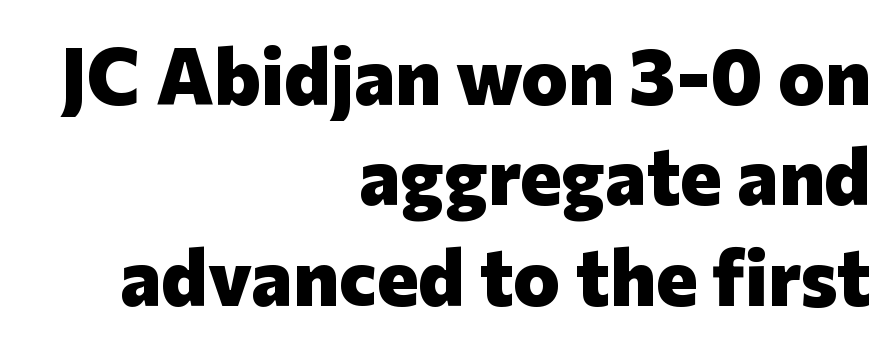
{"serif": "no", "italic": "no", "bold": "yes", "weight": "heavy", "width": "normal", "stroke_contrast": "low", "x_height": "medium", "monospaced": "no", "underline": "no", "align": "right", "line_spacing": "normal", "line_spacing_ratio": 1.27, "letter_spacing": "normal", "letter_spacing_em": 0.0, "glyph_px": 79}
